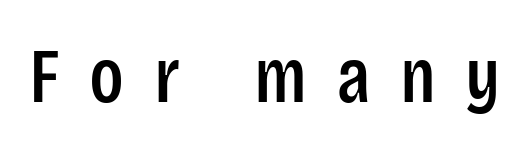
Q: Is the text italic (slanted)? A: No, it is upright.
Q: Is the typeface a serif or a sans-serif typeface? A: Sans-serif.
Q: Is the text underlined? A: No.
Q: Is the spacing between letters normal or unusually wide? A: Unusually wide.
Q: Width (condensed, normal, or wide)? A: Condensed.
Q: Stroke contrast? A: Low.
Q: x-height? A: Large.
Q: Monospaced? A: No.
